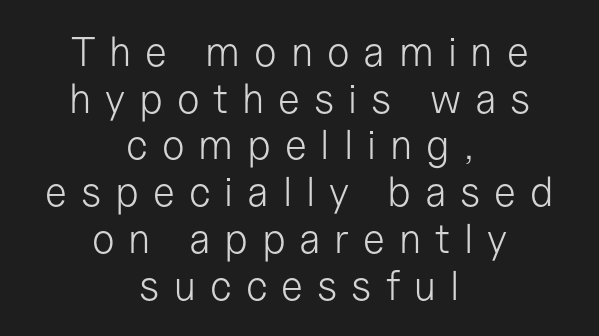
{"serif": "no", "italic": "no", "bold": "no", "weight": "light", "width": "normal", "stroke_contrast": "low", "x_height": "medium", "monospaced": "no", "underline": "no", "align": "center", "line_spacing": "tight", "line_spacing_ratio": 1.14, "letter_spacing": "wide", "letter_spacing_em": 0.34, "glyph_px": 41}
